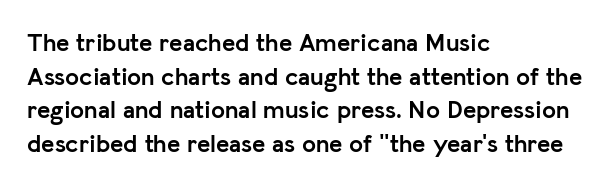
Q: Is the text bold? A: Yes.
Q: Is the text italic (slanted)? A: No, it is upright.
Q: Is the text underlined? A: No.
Q: How is the paragraph aligned? A: Left-aligned.
Q: Is the spacing between letters normal or unusually wide? A: Normal.
Q: Is the spacing between lines tight, normal or loose? A: Normal.
